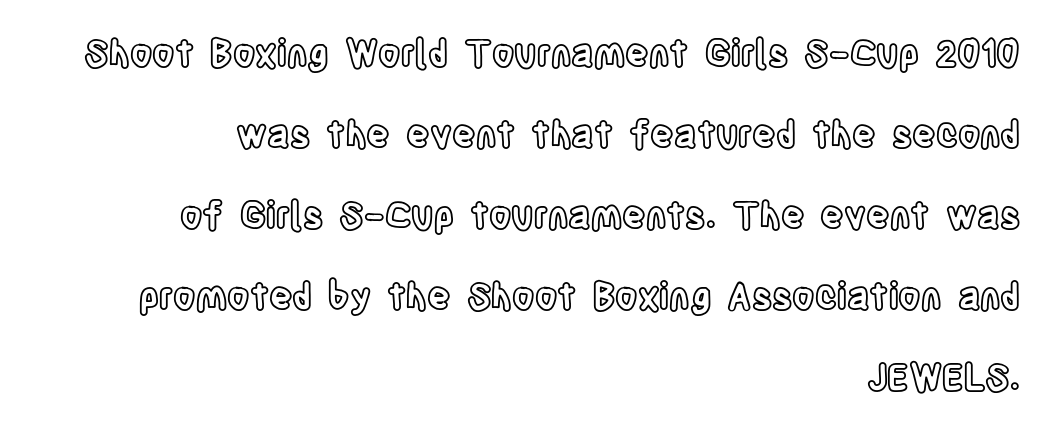
Q: Is the text italic (slanted)? A: No, it is upright.
Q: Is the text underlined? A: No.
Q: How is the paragraph aligned? A: Right-aligned.
Q: Is the spacing between letters normal or unusually wide? A: Normal.
Q: Is the spacing between lines tight, normal or loose? A: Loose.
Q: Width (condensed, normal, or wide)? A: Condensed.
Q: x-height? A: Large.
Q: Monospaced? A: No.
